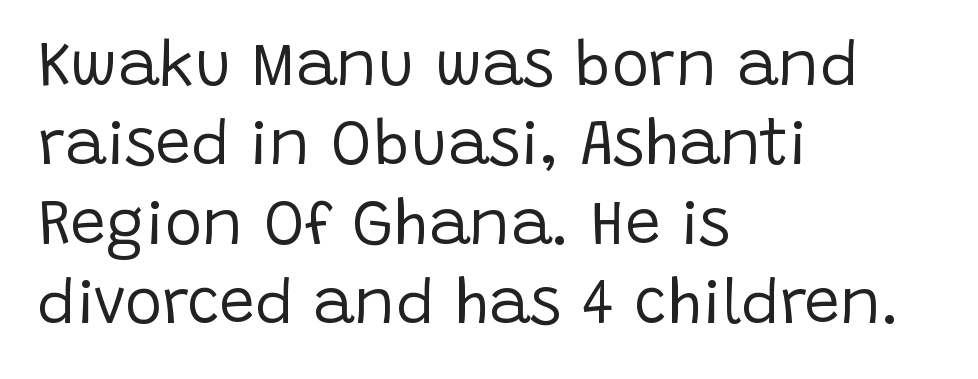
{"serif": "no", "italic": "no", "bold": "no", "weight": "regular", "width": "normal", "stroke_contrast": "low", "x_height": "large", "monospaced": "no", "underline": "no", "align": "left", "line_spacing": "normal", "line_spacing_ratio": 1.26, "letter_spacing": "normal", "letter_spacing_em": 0.0, "glyph_px": 63}
